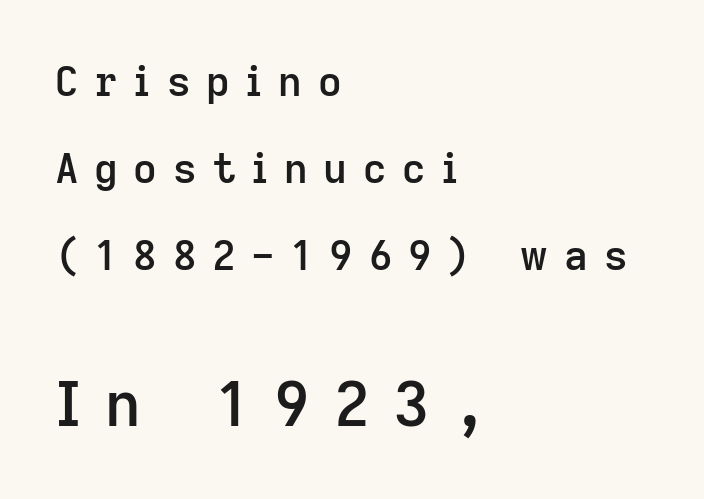
{"serif": "no", "italic": "no", "bold": "semi", "weight": "semibold", "width": "normal", "stroke_contrast": "low", "x_height": "medium", "monospaced": "no", "underline": "no", "align": "left", "line_spacing": "loose", "line_spacing_ratio": 2.12, "letter_spacing": "wide", "letter_spacing_em": 0.38, "larger_block": "second", "size_ratio": 1.51, "glyph_px": 62}
